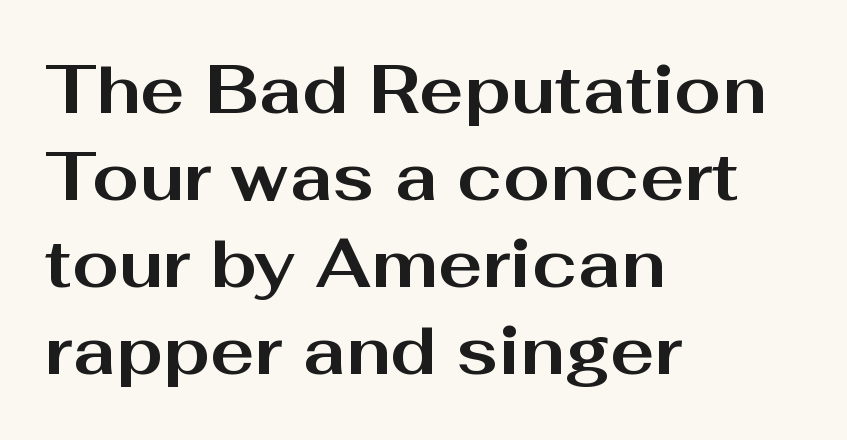
Q: Is the text bold? A: Yes.
Q: Is the text italic (slanted)? A: No, it is upright.
Q: Is the typeface a serif or a sans-serif typeface? A: Sans-serif.
Q: Is the text underlined? A: No.
Q: How is the paragraph aligned? A: Left-aligned.
Q: Is the spacing between letters normal or unusually wide? A: Normal.
Q: Is the spacing between lines tight, normal or loose? A: Normal.
Q: Width (condensed, normal, or wide)? A: Wide.
Q: Stroke contrast? A: Medium.
Q: x-height? A: Medium.
Q: Monospaced? A: No.
